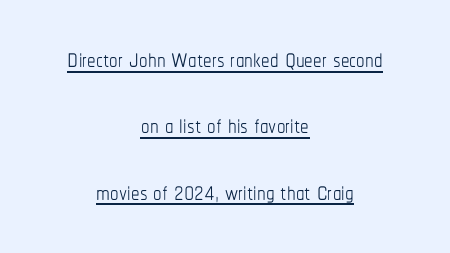
{"italic": "no", "bold": "no", "weight": "thin", "width": "condensed", "stroke_contrast": "low", "x_height": "medium", "monospaced": "no", "underline": "yes", "align": "center", "line_spacing": "loose", "line_spacing_ratio": 1.95, "letter_spacing": "normal", "letter_spacing_em": 0.0, "glyph_px": 34}
